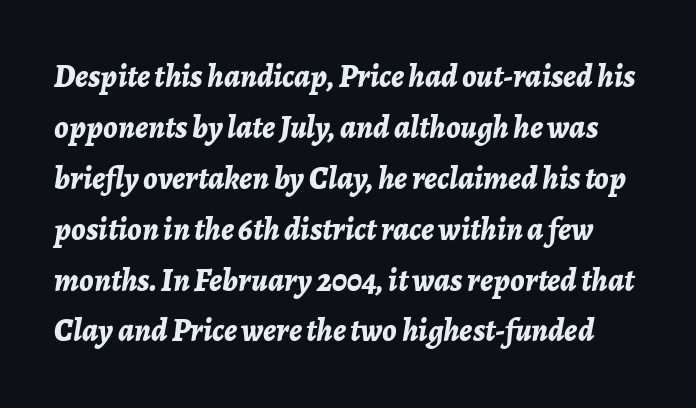
The image shows 32 px bold type, italic (leaning right); set normal line spacing (1.59x), normal letter spacing, not underlined; low stroke contrast and a medium x-height.
